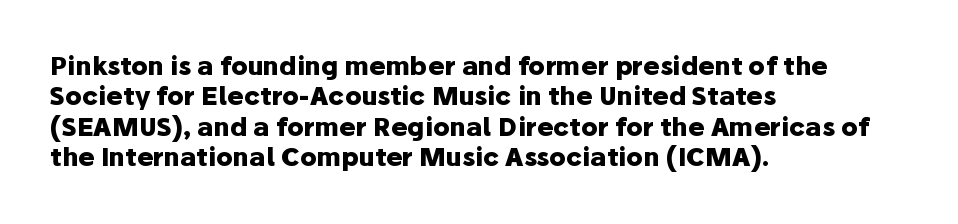
The image shows 25 px bold type, upright; set left-aligned, line spacing 1.22x, normal letter spacing, not underlined.
